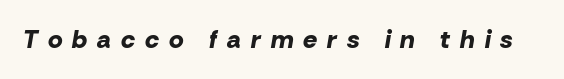
Q: Is the text bold? A: Yes.
Q: Is the text italic (slanted)? A: Yes, it leans right by about 10 degrees.
Q: Is the text underlined? A: No.
Q: Is the spacing between letters normal or unusually wide? A: Unusually wide.
